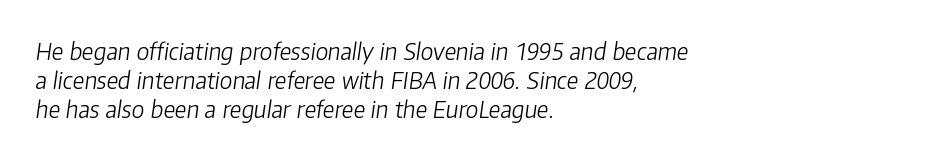
The image shows 23 px text type, italic (leaning right); set left-aligned, normal line spacing (1.26x), normal letter spacing, not underlined.
